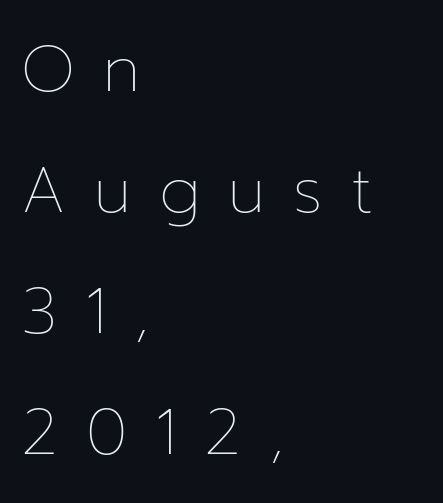
Q: Is the text bold? A: No.
Q: Is the text italic (slanted)? A: No, it is upright.
Q: Is the text underlined? A: No.
Q: How is the paragraph aligned? A: Left-aligned.
Q: Is the spacing between letters normal or unusually wide? A: Unusually wide.
Q: Width (condensed, normal, or wide)? A: Normal.
Q: Stroke contrast? A: Low.
Q: x-height? A: Medium.
Q: Monospaced? A: No.
